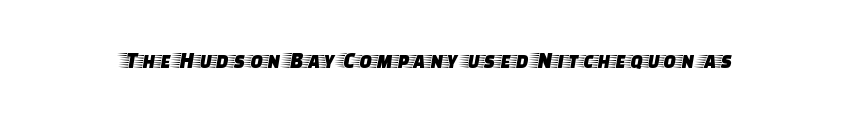
Each word holds together tightly as a unit, with standard inter-letter gaps. The specimen omits any rule beneath the text block's lines.
